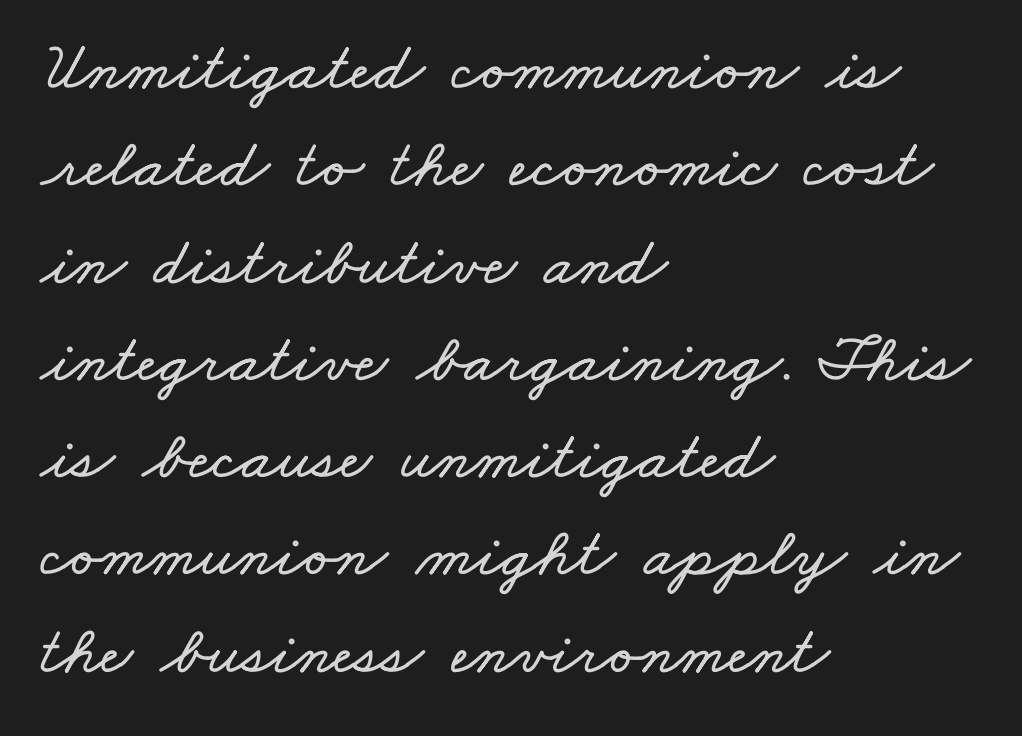
{"width": "wide", "stroke_contrast": "low", "x_height": "small", "monospaced": "no", "underline": "no", "align": "left", "line_spacing": "normal", "line_spacing_ratio": 1.41, "letter_spacing": "normal", "letter_spacing_em": 0.0, "glyph_px": 69}
